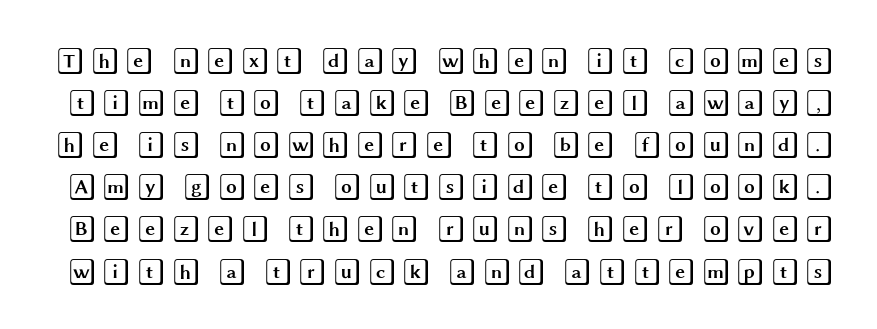
No word sits above an underline. A typesetter would call this leading conventional body-copy spacing. Posture: upright roman.
